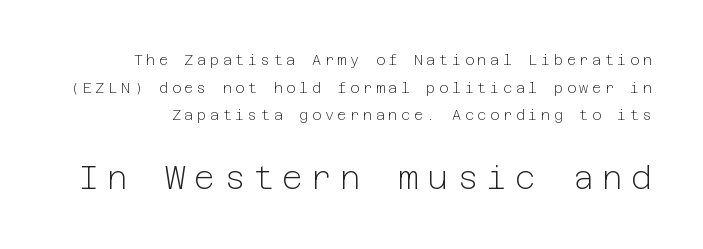
The image shows 32 px light sans-serif type, upright; set loose line spacing (1.97x), unusually wide letter spacing (+0.26 em), not underlined; the second (bottom) block is 2.29x larger; low stroke contrast and a medium x-height.
